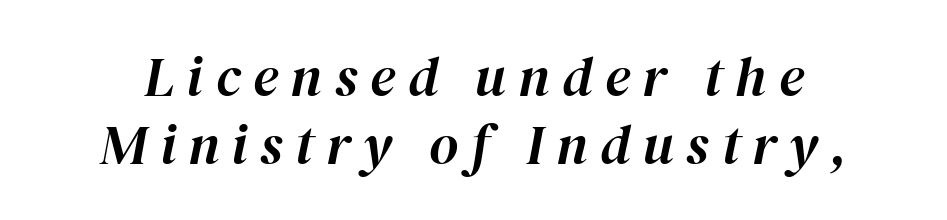
Compared with typical body copy, the letter spacing here is much looser. The font's italic variant was chosen for this text. Varying glyph widths throughout — classic text-font behaviour. The space directly below the letters is spotless.
